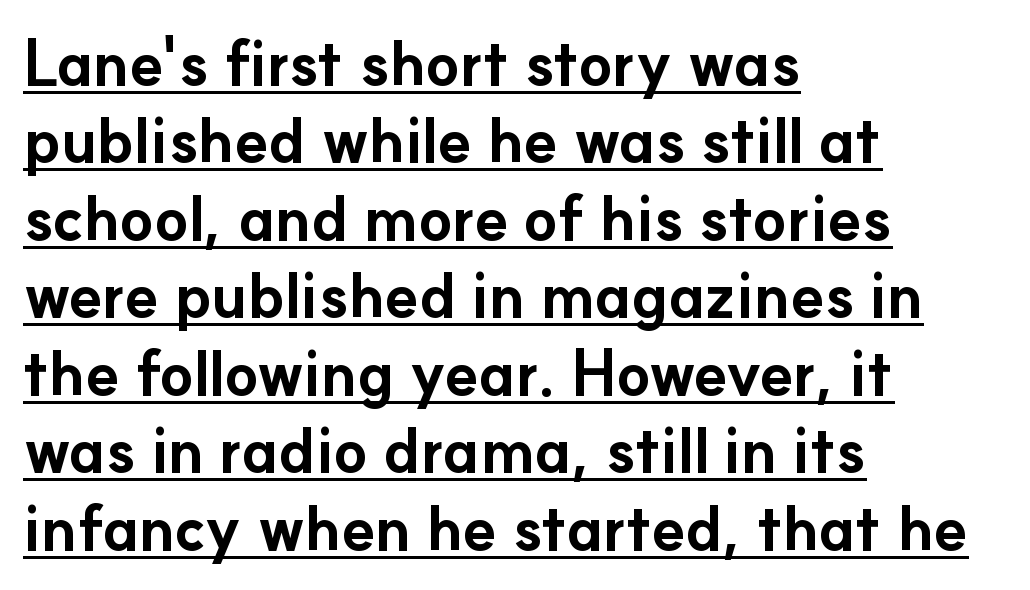
Q: Is the text bold? A: Yes.
Q: Is the text italic (slanted)? A: No, it is upright.
Q: Is the typeface a serif or a sans-serif typeface? A: Sans-serif.
Q: Is the text underlined? A: Yes.
Q: How is the paragraph aligned? A: Left-aligned.
Q: Is the spacing between letters normal or unusually wide? A: Normal.
Q: Is the spacing between lines tight, normal or loose? A: Normal.
Q: Width (condensed, normal, or wide)? A: Normal.
Q: Stroke contrast? A: Low.
Q: x-height? A: Small.
Q: Monospaced? A: No.
